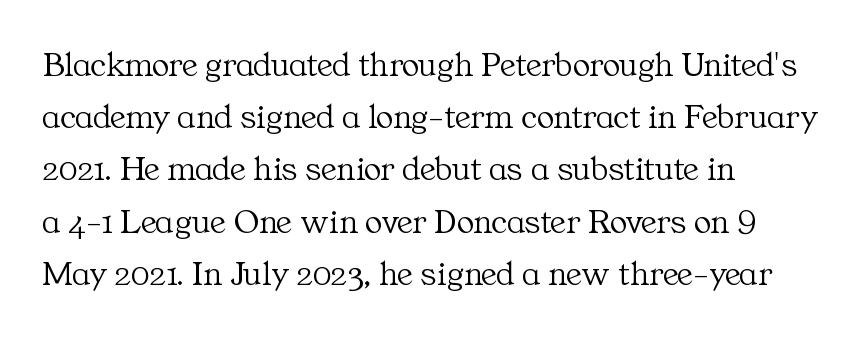
The image shows 36 px light serif type, upright; set left-aligned, normal line spacing (1.45x), normal letter spacing, not underlined; medium stroke contrast and a medium x-height.
